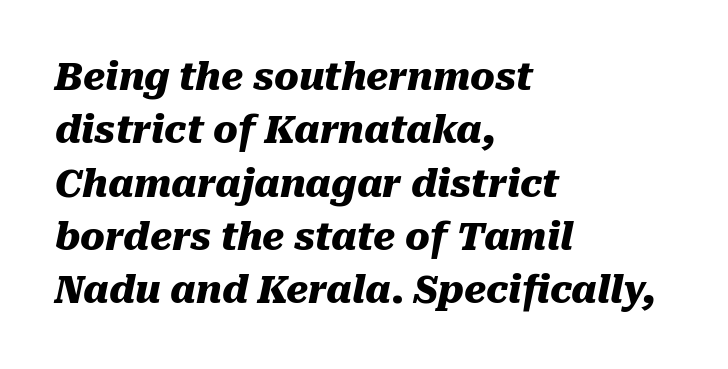
The image shows 37 px heavy type, italic (leaning right); set left-aligned, normal line spacing (1.44x), normal letter spacing, not underlined; medium stroke contrast and a medium x-height.
